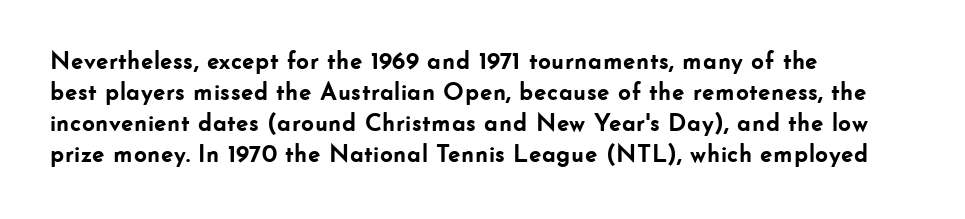
The image shows 25 px bold type, upright; set left-aligned, line spacing 1.24x, normal letter spacing, not underlined.
